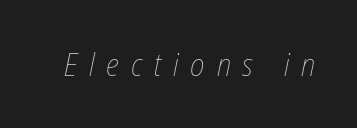
{"italic": "yes", "lean": "right", "slant_degrees": 12, "bold": "no", "weight": "thin", "width": "condensed", "stroke_contrast": "low", "x_height": "medium", "monospaced": "no", "underline": "no", "letter_spacing": "wide", "letter_spacing_em": 0.38, "glyph_px": 31}
